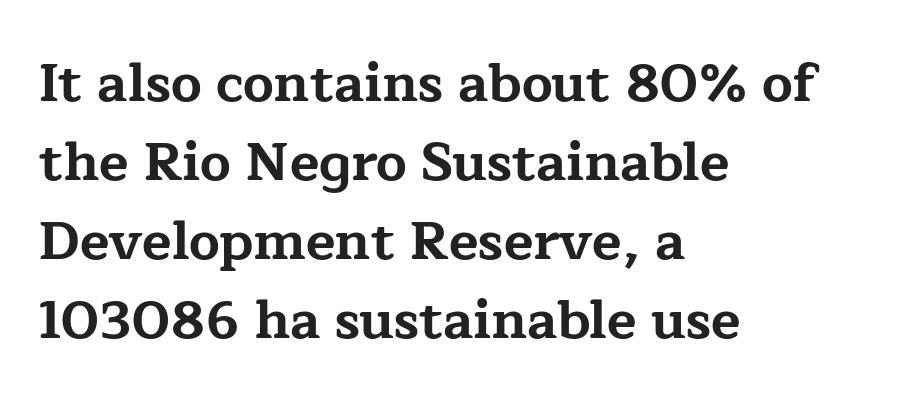
Q: Is the text bold? A: Yes.
Q: Is the text italic (slanted)? A: No, it is upright.
Q: Is the typeface a serif or a sans-serif typeface? A: Serif.
Q: Is the text underlined? A: No.
Q: How is the paragraph aligned? A: Left-aligned.
Q: Is the spacing between letters normal or unusually wide? A: Normal.
Q: Is the spacing between lines tight, normal or loose? A: Normal.
Q: Width (condensed, normal, or wide)? A: Wide.
Q: Stroke contrast? A: Low.
Q: x-height? A: Medium.
Q: Monospaced? A: No.
